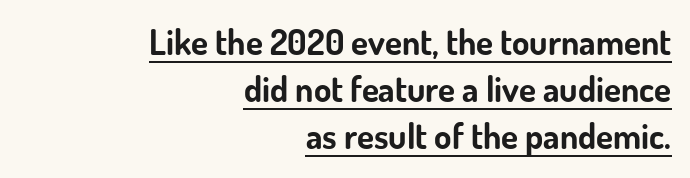
Q: Is the text bold? A: Yes.
Q: Is the text italic (slanted)? A: No, it is upright.
Q: Is the typeface a serif or a sans-serif typeface? A: Sans-serif.
Q: Is the text underlined? A: Yes.
Q: How is the paragraph aligned? A: Right-aligned.
Q: Is the spacing between letters normal or unusually wide? A: Normal.
Q: Is the spacing between lines tight, normal or loose? A: Normal.
Q: Width (condensed, normal, or wide)? A: Normal.
Q: Stroke contrast? A: Low.
Q: x-height? A: Small.
Q: Monospaced? A: No.
